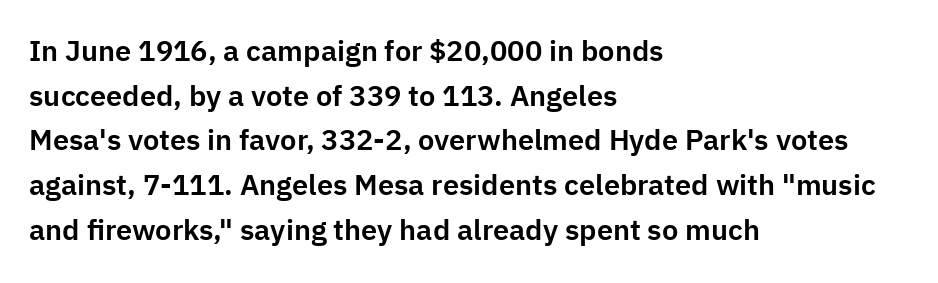
Q: Is the text italic (slanted)? A: No, it is upright.
Q: Is the typeface a serif or a sans-serif typeface? A: Sans-serif.
Q: Is the text underlined? A: No.
Q: How is the paragraph aligned? A: Left-aligned.
Q: Is the spacing between letters normal or unusually wide? A: Normal.
Q: Is the spacing between lines tight, normal or loose? A: Normal.
Q: Width (condensed, normal, or wide)? A: Normal.
Q: Stroke contrast? A: Low.
Q: x-height? A: Medium.
Q: Monospaced? A: No.
